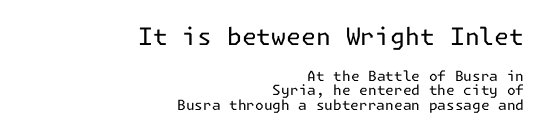
The zone under the glyphs is completely vacant. The setting favours the right margin, as signatures and pull-quotes sometimes do. The tracking reads as untouched default to a designer's eye. Very little white space separates one row of letters from the next. Upright lettering throughout. This reads as an unemphasized weight, regular at the heaviest.
